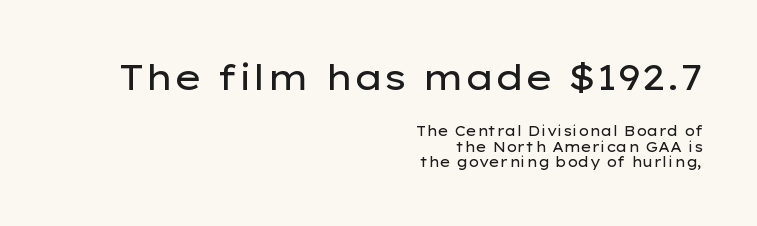
{"serif": "no", "italic": "no", "bold": "no", "weight": "regular", "width": "wide", "stroke_contrast": "low", "x_height": "medium", "monospaced": "no", "underline": "no", "align": "right", "line_spacing": "tight", "line_spacing_ratio": 1.1, "letter_spacing": "normal", "letter_spacing_em": 0.0, "larger_block": "first", "size_ratio": 2.57, "glyph_px": 36}
